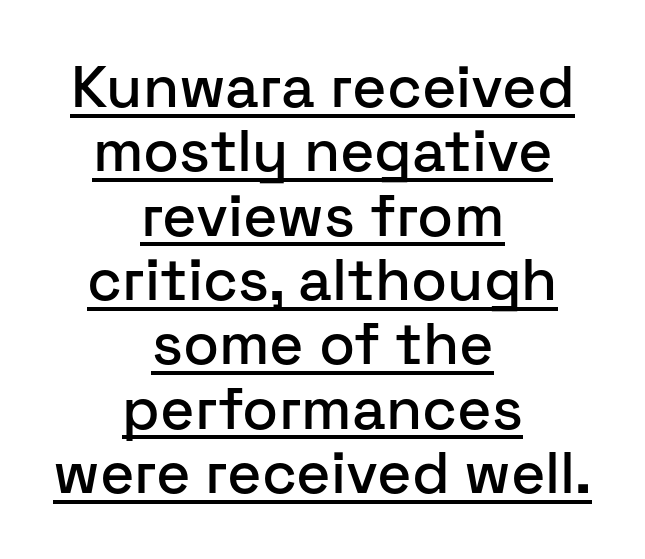
Q: Is the text italic (slanted)? A: No, it is upright.
Q: Is the typeface a serif or a sans-serif typeface? A: Sans-serif.
Q: Is the text underlined? A: Yes.
Q: How is the paragraph aligned? A: Centered.
Q: Is the spacing between letters normal or unusually wide? A: Normal.
Q: Is the spacing between lines tight, normal or loose? A: Tight.
Q: Width (condensed, normal, or wide)? A: Normal.
Q: Stroke contrast? A: Low.
Q: x-height? A: Medium.
Q: Monospaced? A: No.
